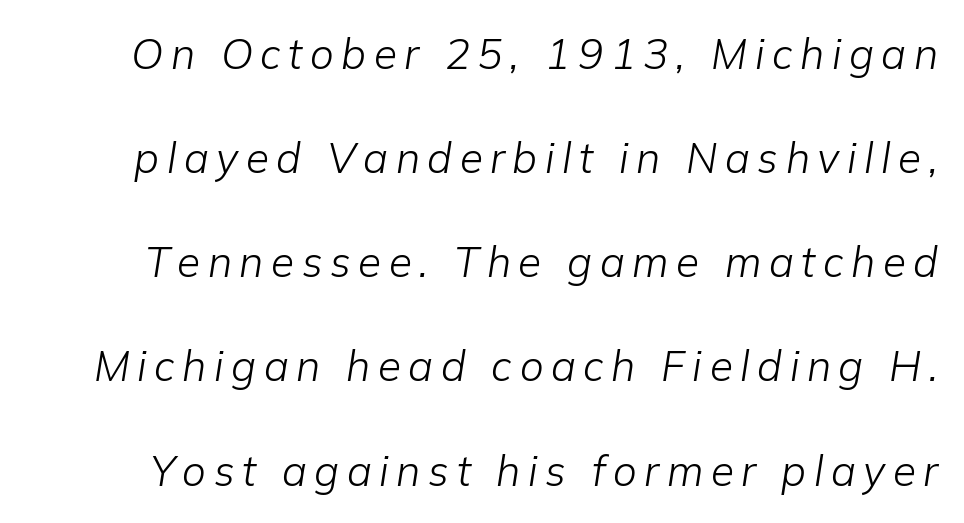
The image shows 42 px light type, italic (leaning right); set loose line spacing (2.48x), not underlined; low stroke contrast and a medium x-height.
